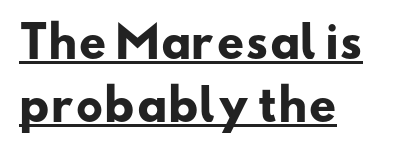
The image shows 43 px heavy, wide sans-serif type; set left-aligned, normal line spacing (1.46x), normal letter spacing, underlined; low stroke contrast and a small x-height.
